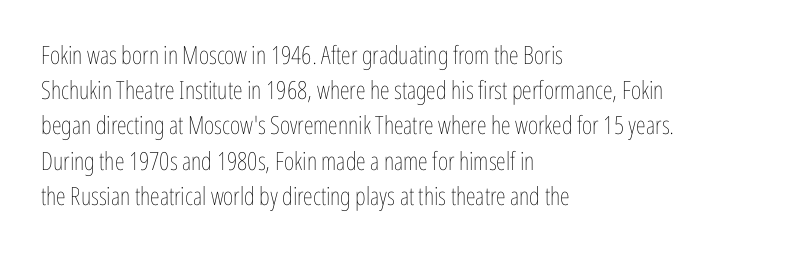
Q: Is the text bold? A: No.
Q: Is the text italic (slanted)? A: No, it is upright.
Q: Is the text underlined? A: No.
Q: How is the paragraph aligned? A: Left-aligned.
Q: Is the spacing between letters normal or unusually wide? A: Normal.
Q: Is the spacing between lines tight, normal or loose? A: Normal.
